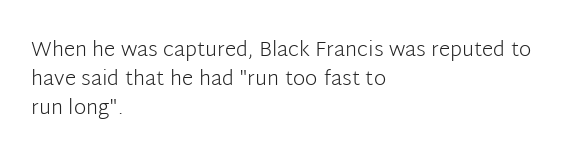
Letters rest on an invisible, unmarked baseline. Heaviness? Minimal to ordinary, like unemphasized prose. The rendering anchors every line to the left-hand side. The line-height multiplier appears to be the usual default.
